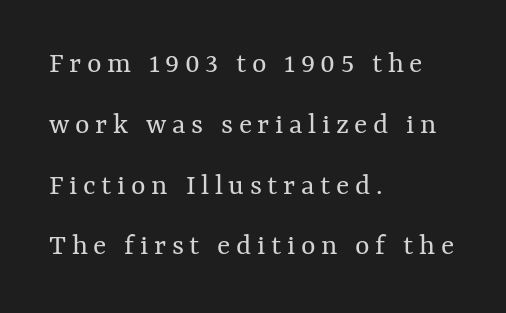
The image shows 31 px regular-weight type, upright; set left-aligned, loose line spacing (1.96x), not underlined; medium stroke contrast and a medium x-height.
